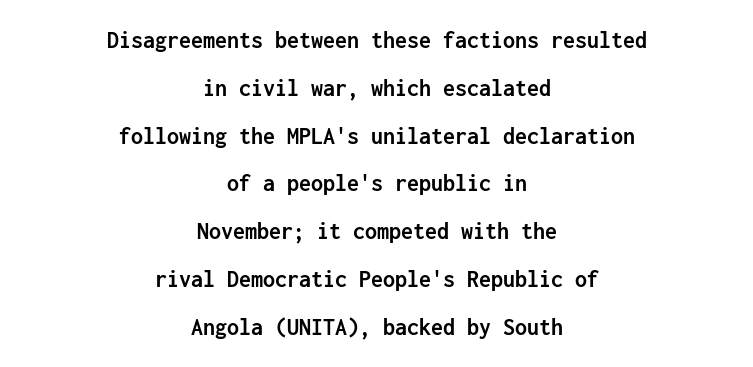
{"italic": "no", "bold": "yes", "underline": "no", "align": "center", "line_spacing": "loose", "line_spacing_ratio": 1.99, "letter_spacing": "normal", "letter_spacing_em": 0.0, "glyph_px": 24}
